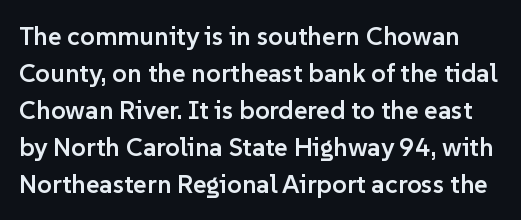
Only glyphs here, with clear space below each row. The horizontal fit of the characters is conventional and even. Every stem runs plumb, perpendicular to the baseline. Interline gaps are of average width in this sample.
